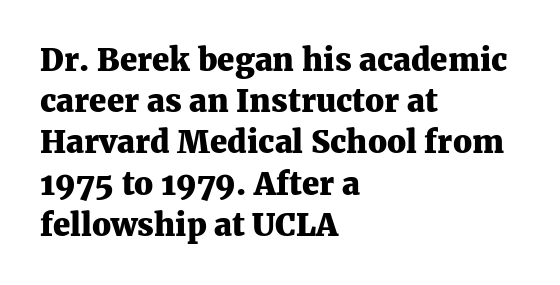
Observe the ordinary spacing: letters are neighbours, not strangers. Do the letters lean? They stand straight. Examine the stroke ends and you'll spot serifs. Students, observe: this is what conventionally led text looks like.
